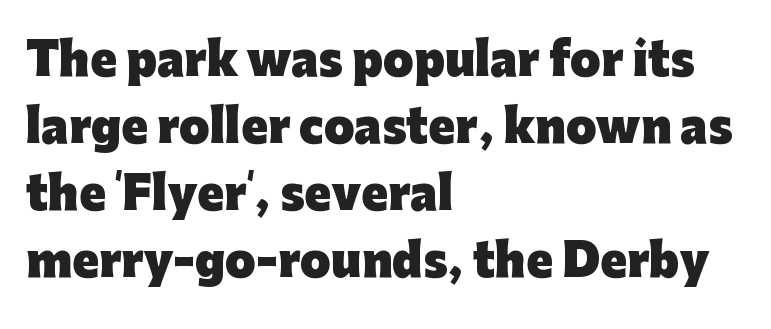
Letter spacing: default. Italic? Not at all — the glyphs are vertical. As a designer I'd log this as weight 700, bold. If you drew a ruler down the left edge, every line would touch it.
